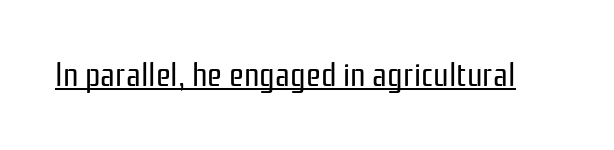
The image shows 34 px regular-weight, condensed sans-serif type, upright; set normal letter spacing, underlined; low stroke contrast and a medium x-height.
